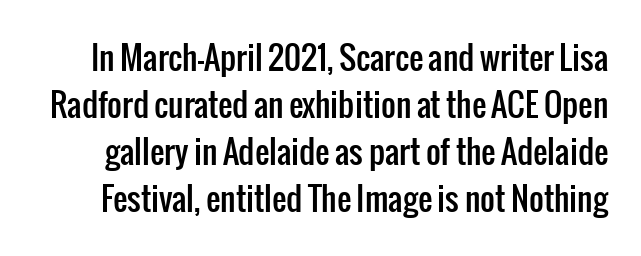
The letters stand upright; this is a roman face. Do the characters align in a grid? No, the font is proportional. The font family rendered here belongs to the sans-serif group. Default kerning and tracking; the words read as compact shapes. Underlining? Definitely not there.
